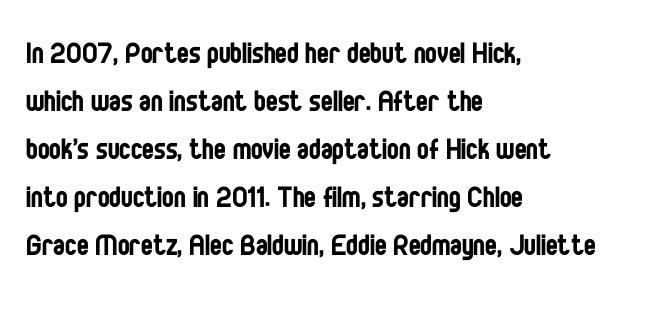
{"serif": "no", "italic": "no", "bold": "no", "weight": "regular", "width": "condensed", "stroke_contrast": "low", "x_height": "large", "monospaced": "no", "underline": "no", "align": "left", "line_spacing": "normal", "line_spacing_ratio": 1.37, "letter_spacing": "normal", "letter_spacing_em": 0.0, "glyph_px": 35}
